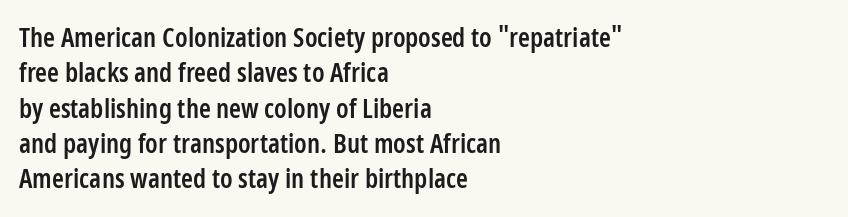
{"italic": "no", "bold": "semi", "underline": "no", "align": "left", "line_spacing": "normal", "line_spacing_ratio": 1.31, "letter_spacing": "normal", "letter_spacing_em": 0.0, "glyph_px": 27}
